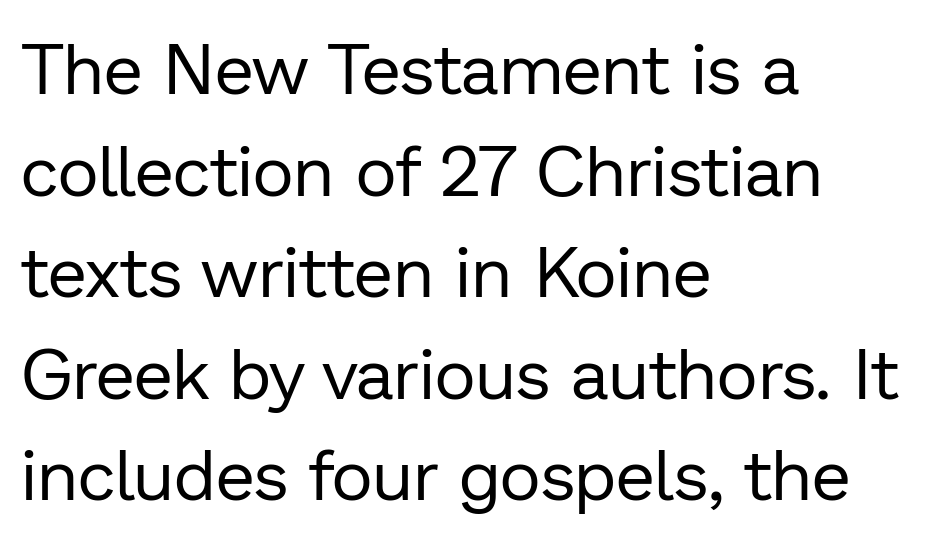
You could call the tracking neutral — neither tight nor loose. Classification — sans serif. Posture: straight, roman, zero tilt. All the whitespace from short lines collects on the right.
